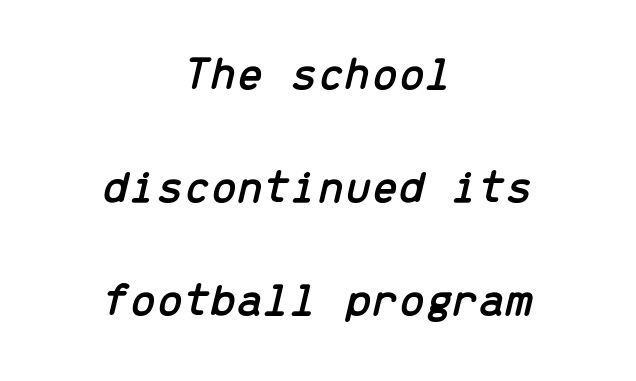
Q: Is the text italic (slanted)? A: Yes, it leans right by about 13 degrees.
Q: Is the text underlined? A: No.
Q: How is the paragraph aligned? A: Centered.
Q: Is the spacing between letters normal or unusually wide? A: Normal.
Q: Is the spacing between lines tight, normal or loose? A: Loose.
Q: Width (condensed, normal, or wide)? A: Normal.
Q: Stroke contrast? A: Low.
Q: x-height? A: Medium.
Q: Monospaced? A: Yes.
